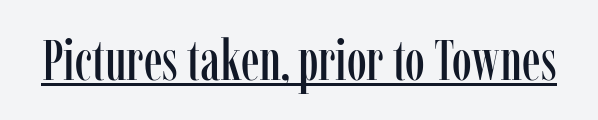
The type family on display is of the serif kind. The face used here is proportionally spaced, like ordinary book or web type. A continuous stroke trails under the words, as in a hyperlink. Tracking value appears to be zero — textbook default spacing. Every stem runs plumb, perpendicular to the baseline.
